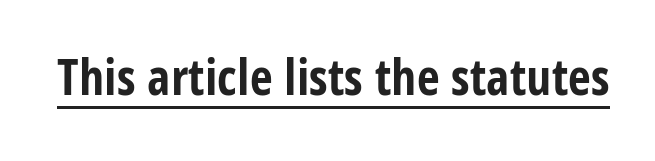
Q: Is the text bold? A: Yes.
Q: Is the text italic (slanted)? A: No, it is upright.
Q: Is the typeface a serif or a sans-serif typeface? A: Sans-serif.
Q: Is the text underlined? A: Yes.
Q: Is the spacing between letters normal or unusually wide? A: Normal.
Q: Width (condensed, normal, or wide)? A: Condensed.
Q: Stroke contrast? A: Low.
Q: x-height? A: Large.
Q: Monospaced? A: No.
